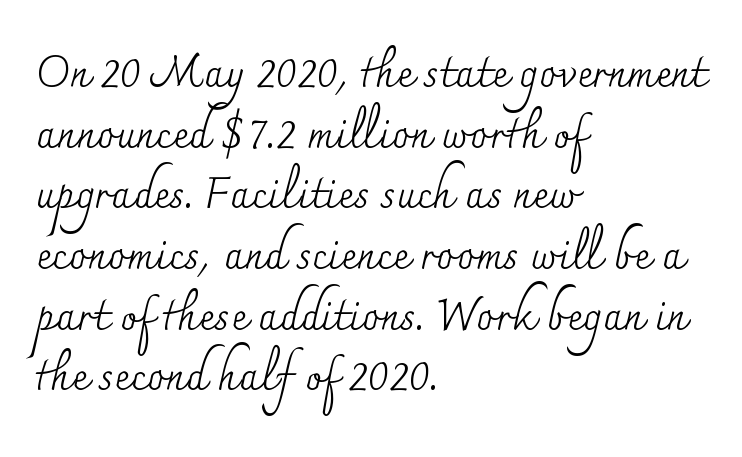
Words float on clear page, feet unadorned. Short note: letters normally spaced. What's the leading like? Ordinary, nothing unusual. Which margin do the lines hug? The left one — the right edge is uneven.
